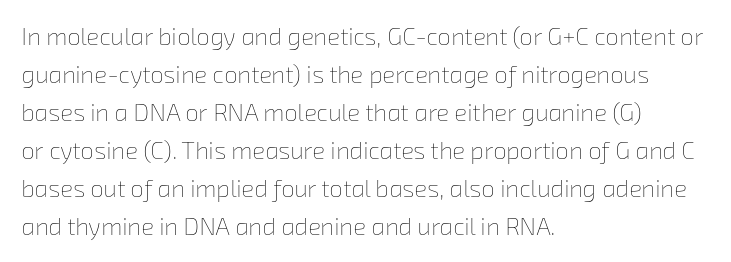
Q: Is the text bold? A: No.
Q: Is the text underlined? A: No.
Q: How is the paragraph aligned? A: Left-aligned.
Q: Is the spacing between letters normal or unusually wide? A: Normal.
Q: Is the spacing between lines tight, normal or loose? A: Normal.
